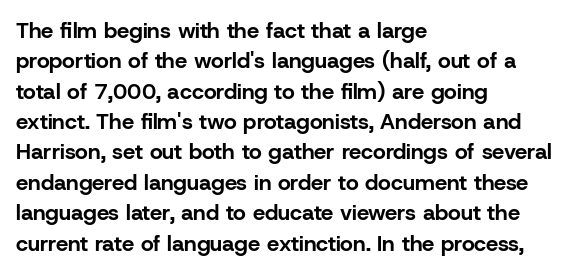
Q: Is the text bold? A: Yes.
Q: Is the text italic (slanted)? A: No, it is upright.
Q: Is the text underlined? A: No.
Q: How is the paragraph aligned? A: Left-aligned.
Q: Is the spacing between letters normal or unusually wide? A: Normal.
Q: Is the spacing between lines tight, normal or loose? A: Normal.
